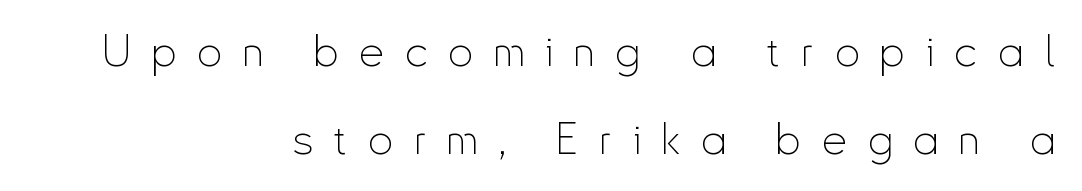
The image shows 44 px thin, condensed sans-serif type, upright; set right-aligned, loose line spacing (2.0x), unusually wide letter spacing (+0.47 em), not underlined; low stroke contrast and a small x-height.
